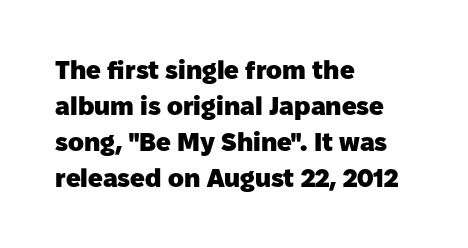
Clear beneath every line of the passage. The typography opts for an upright posture over an oblique one. Evenly set lines give the paragraph a standard silhouette. Standard letterfit; no display-style spreading of the glyphs. The compositor pushed each line to the left boundary.
